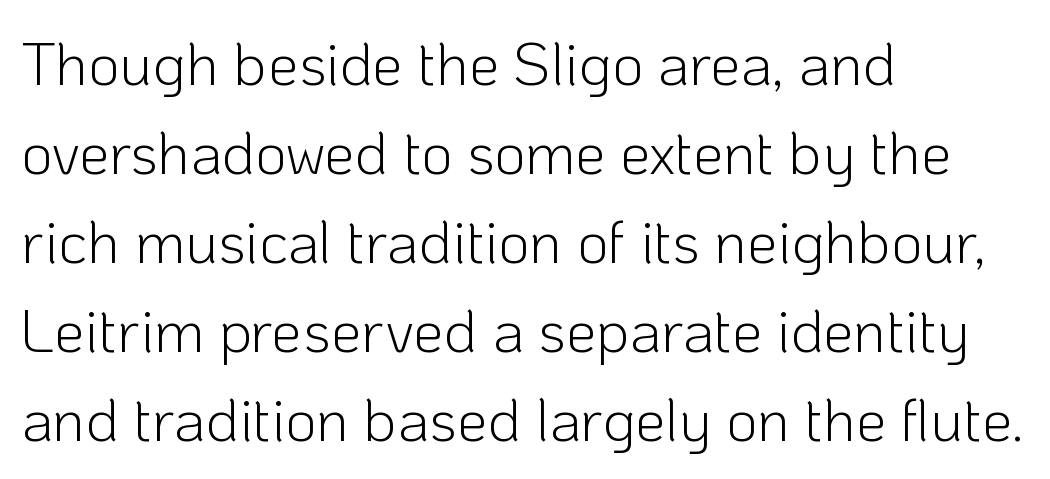
{"serif": "no", "italic": "no", "bold": "no", "weight": "light", "width": "normal", "stroke_contrast": "low", "x_height": "medium", "monospaced": "no", "underline": "no", "align": "left", "line_spacing": "normal", "line_spacing_ratio": 1.46, "letter_spacing": "normal", "letter_spacing_em": 0.0, "glyph_px": 61}
